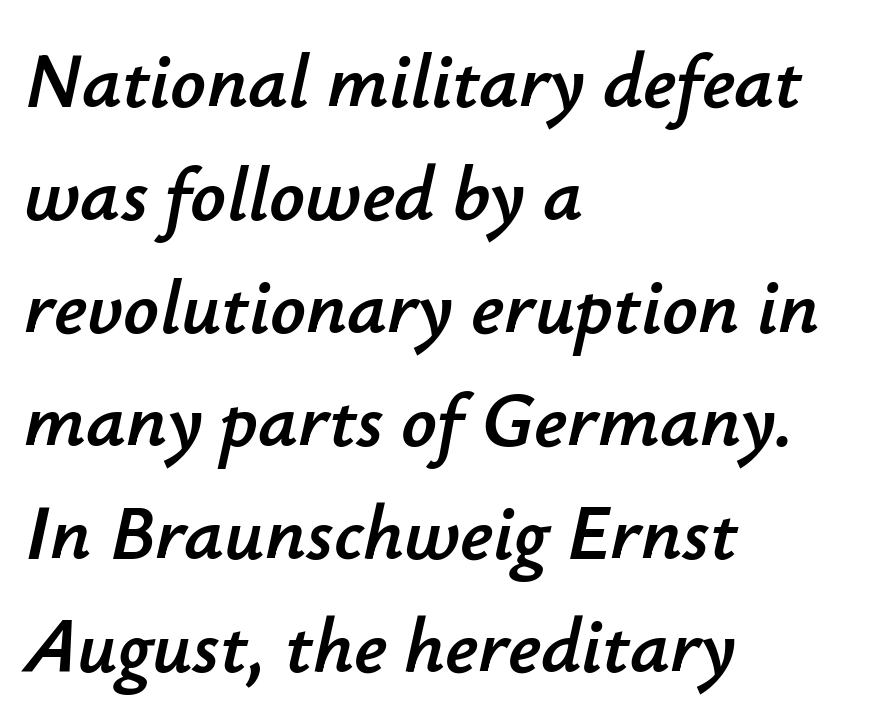
Rendered with sloped, italic letterforms. Compared with a centered layout, this one pins lines to the left instead. Words appear dense and cohesive because spacing is normal. Spacing verdict: proportional, widths tailored to each character. In terms of leading, this rendering sits right in the middle.
